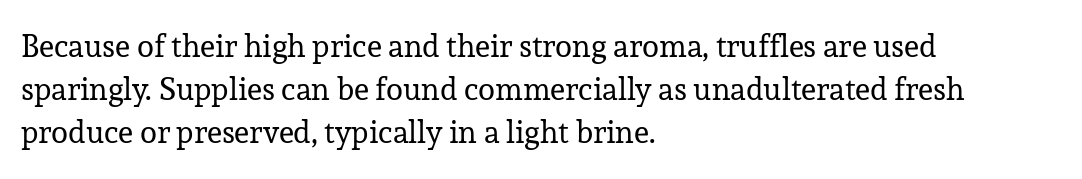
Q: Is the text bold? A: No.
Q: Is the text italic (slanted)? A: No, it is upright.
Q: Is the typeface a serif or a sans-serif typeface? A: Serif.
Q: Is the text underlined? A: No.
Q: How is the paragraph aligned? A: Left-aligned.
Q: Is the spacing between letters normal or unusually wide? A: Normal.
Q: Is the spacing between lines tight, normal or loose? A: Normal.
Q: Width (condensed, normal, or wide)? A: Normal.
Q: Stroke contrast? A: Low.
Q: x-height? A: Medium.
Q: Monospaced? A: No.
